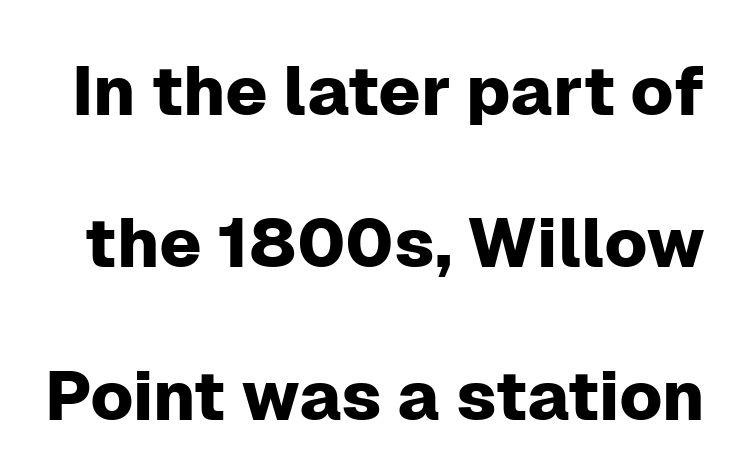
{"serif": "no", "italic": "no", "width": "normal", "stroke_contrast": "low", "x_height": "medium", "monospaced": "no", "underline": "no", "line_spacing": "loose", "line_spacing_ratio": 2.21, "letter_spacing": "normal", "letter_spacing_em": 0.0, "glyph_px": 69}
